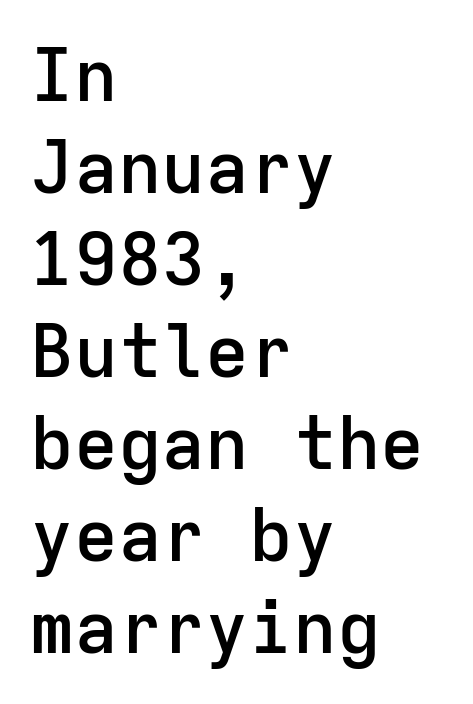
{"serif": "no", "italic": "no", "bold": "semi", "weight": "semibold", "width": "normal", "stroke_contrast": "low", "x_height": "medium", "monospaced": "yes", "underline": "no", "align": "left", "line_spacing": "normal", "line_spacing_ratio": 1.26, "letter_spacing": "normal", "letter_spacing_em": 0.0, "glyph_px": 73}
